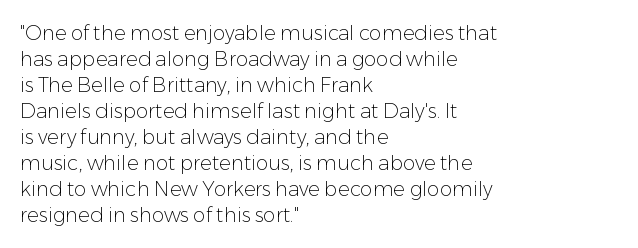
Where is the straight margin? On the left. This sample keeps an unexceptional amount of space between lines. The typesetting does not lean heavy: it is not bold. The gaps between neighbouring characters are ordinary and unremarkable. A clean baseline with only descenders dipping below it.
